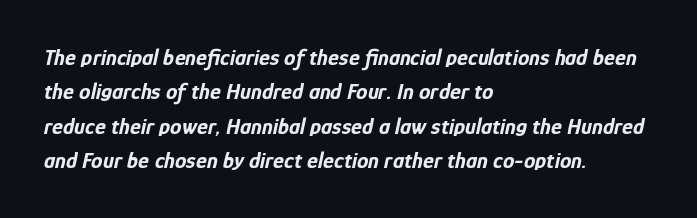
{"italic": "yes", "lean": "right", "slant_degrees": 12, "bold": "yes", "underline": "no", "align": "left", "line_spacing": "normal", "line_spacing_ratio": 1.49, "letter_spacing": "normal", "letter_spacing_em": 0.0, "glyph_px": 23}
